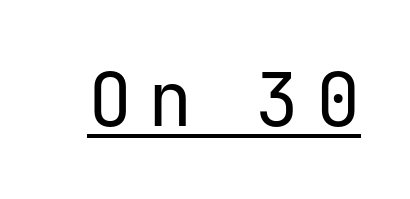
The face used here is rendered with a markedly widened letterfit. Compared with undecorated copy, this sample adds a rule below the words. The strokes are not fattened; the text isn't bold. The rendering shows plain stroke endings on the letterforms — a sans-serif design.
